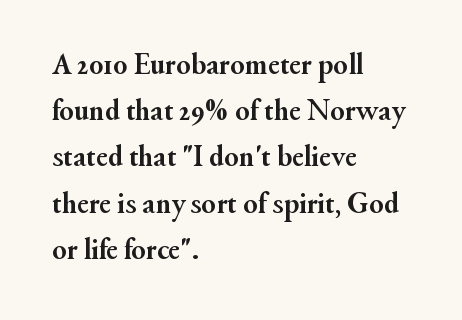
Here the designer chose a conventional face with non-uniform glyph widths. Its strokes are broad and dark, the hallmark of bold type. The rendering uses a moderate line-height, typical for paragraphs. Posture: upright roman.
